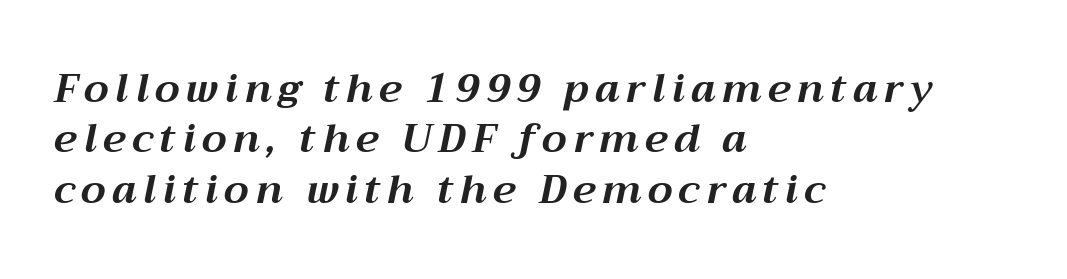
Q: Is the text bold? A: Yes.
Q: Is the text italic (slanted)? A: Yes, it leans right by about 12 degrees.
Q: Is the text underlined? A: No.
Q: How is the paragraph aligned? A: Left-aligned.
Q: Is the spacing between lines tight, normal or loose? A: Normal.
Q: Width (condensed, normal, or wide)? A: Normal.
Q: Stroke contrast? A: Medium.
Q: x-height? A: Medium.
Q: Monospaced? A: No.
